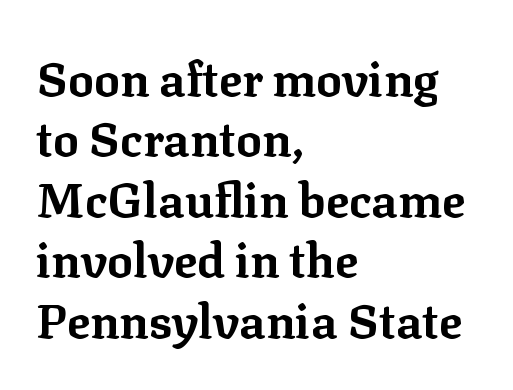
{"serif": "yes", "italic": "no", "bold": "yes", "weight": "bold", "width": "normal", "stroke_contrast": "low", "x_height": "medium", "monospaced": "no", "underline": "no", "align": "left", "line_spacing": "normal", "line_spacing_ratio": 1.26, "letter_spacing": "normal", "letter_spacing_em": 0.0, "glyph_px": 48}
